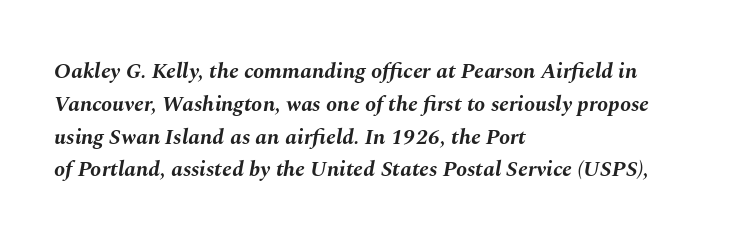
The image shows 22 px bold type, italic (leaning right); set left-aligned, normal line spacing (1.49x), normal letter spacing, not underlined.
